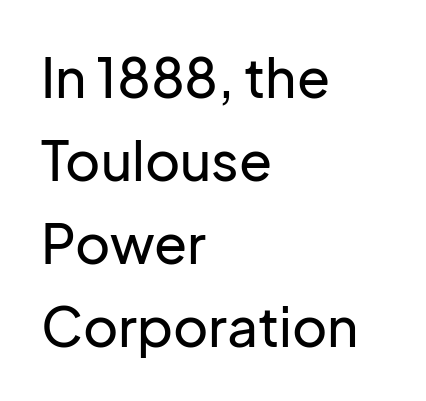
Q: Is the text italic (slanted)? A: No, it is upright.
Q: Is the typeface a serif or a sans-serif typeface? A: Sans-serif.
Q: Is the text underlined? A: No.
Q: How is the paragraph aligned? A: Left-aligned.
Q: Is the spacing between letters normal or unusually wide? A: Normal.
Q: Is the spacing between lines tight, normal or loose? A: Normal.
Q: Width (condensed, normal, or wide)? A: Normal.
Q: Stroke contrast? A: Low.
Q: x-height? A: Medium.
Q: Monospaced? A: No.
